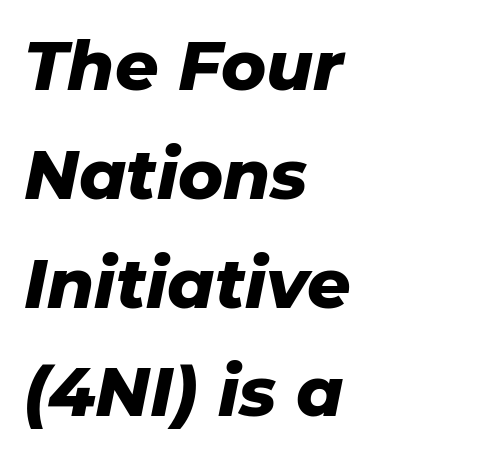
Q: Is the text bold? A: Yes.
Q: Is the text italic (slanted)? A: Yes, it leans right by about 11 degrees.
Q: Is the text underlined? A: No.
Q: How is the paragraph aligned? A: Left-aligned.
Q: Is the spacing between letters normal or unusually wide? A: Normal.
Q: Is the spacing between lines tight, normal or loose? A: Normal.
Q: Width (condensed, normal, or wide)? A: Normal.
Q: Stroke contrast? A: Low.
Q: x-height? A: Medium.
Q: Monospaced? A: No.
